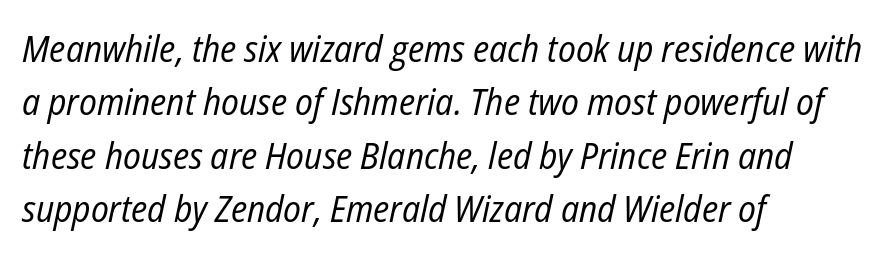
Q: Is the text bold? A: No.
Q: Is the text italic (slanted)? A: Yes, it leans right by about 12 degrees.
Q: Is the text underlined? A: No.
Q: How is the paragraph aligned? A: Left-aligned.
Q: Is the spacing between letters normal or unusually wide? A: Normal.
Q: Is the spacing between lines tight, normal or loose? A: Normal.
Q: Width (condensed, normal, or wide)? A: Condensed.
Q: Stroke contrast? A: Low.
Q: x-height? A: Medium.
Q: Monospaced? A: No.
